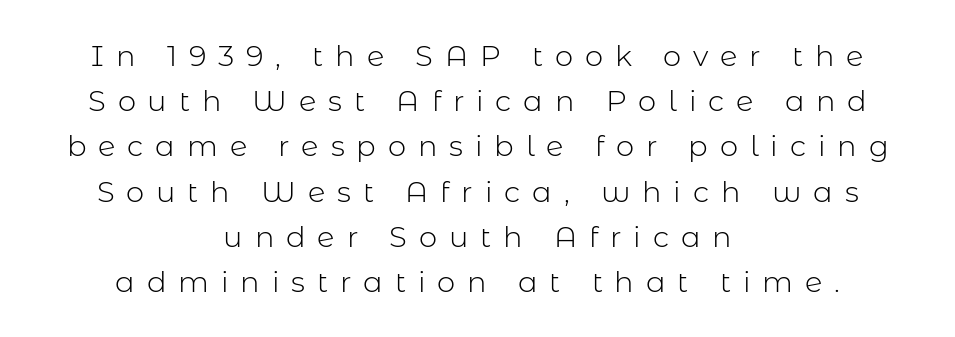
The image shows 29 px light sans-serif type, upright; set centered, normal line spacing (1.56x), unusually wide letter spacing (+0.41 em), not underlined; low stroke contrast and a medium x-height.
